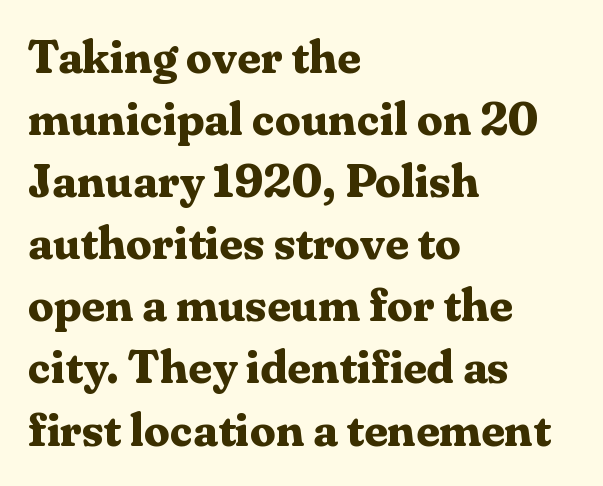
{"serif": "yes", "italic": "no", "bold": "yes", "weight": "bold", "width": "normal", "stroke_contrast": "medium", "x_height": "medium", "monospaced": "no", "underline": "no", "align": "left", "line_spacing": "normal", "line_spacing_ratio": 1.35, "letter_spacing": "normal", "letter_spacing_em": 0.0, "glyph_px": 46}
